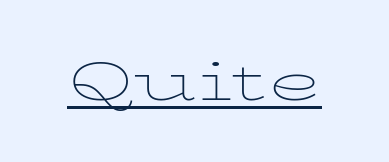
Q: Is the text bold? A: No.
Q: Is the text italic (slanted)? A: No, it is upright.
Q: Is the typeface a serif or a sans-serif typeface? A: Serif.
Q: Is the text underlined? A: Yes.
Q: Is the spacing between letters normal or unusually wide? A: Normal.
Q: Width (condensed, normal, or wide)? A: Wide.
Q: Stroke contrast? A: Low.
Q: x-height? A: Medium.
Q: Monospaced? A: No.
